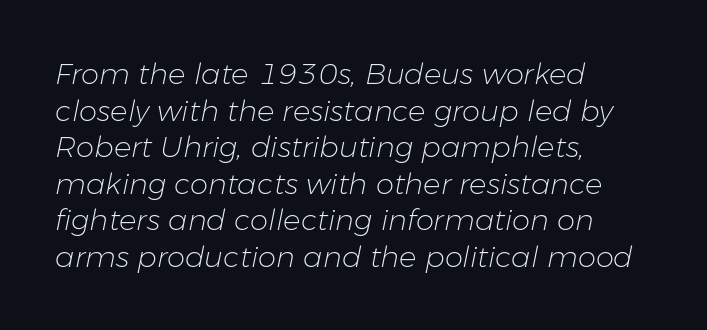
Descenders are the only things crossing below the line. Compared with typical body copy, the letter spacing here is the same. Line spacing here is normal. Quick note: italic. Here the designer chose a conventional face with non-uniform glyph widths. Short and long lines alike share a common starting point at left.
